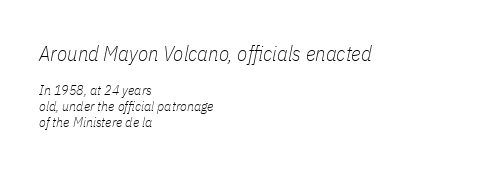
{"italic": "yes", "lean": "right", "slant_degrees": 11, "bold": "no", "underline": "no", "align": "left", "line_spacing": "tight", "line_spacing_ratio": 1.14, "letter_spacing": "normal", "letter_spacing_em": 0.0, "larger_block": "first", "size_ratio": 1.5, "glyph_px": 21}
